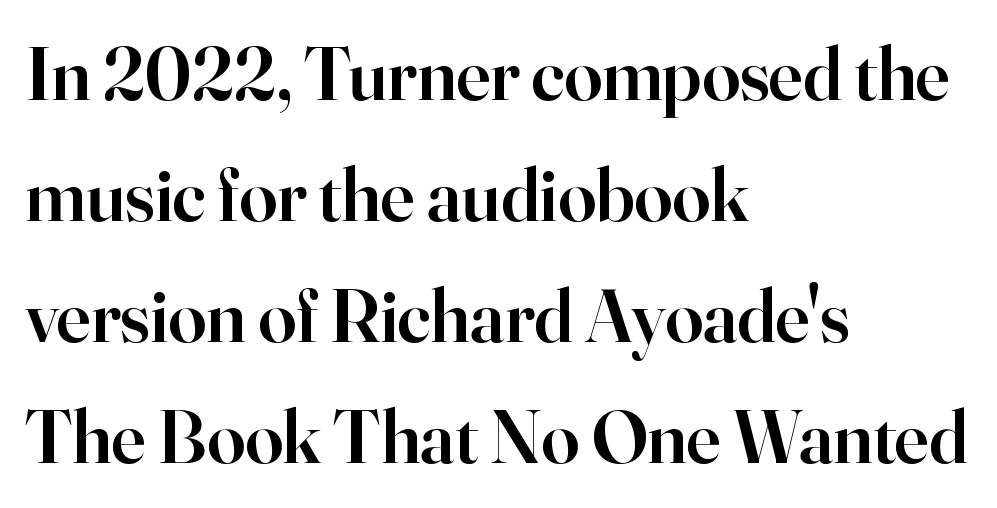
Q: Is the text bold? A: Semi-bold.
Q: Is the text italic (slanted)? A: No, it is upright.
Q: Is the typeface a serif or a sans-serif typeface? A: Serif.
Q: Is the text underlined? A: No.
Q: How is the paragraph aligned? A: Left-aligned.
Q: Is the spacing between letters normal or unusually wide? A: Normal.
Q: Is the spacing between lines tight, normal or loose? A: Normal.
Q: Width (condensed, normal, or wide)? A: Normal.
Q: Stroke contrast? A: High.
Q: x-height? A: Small.
Q: Monospaced? A: No.
